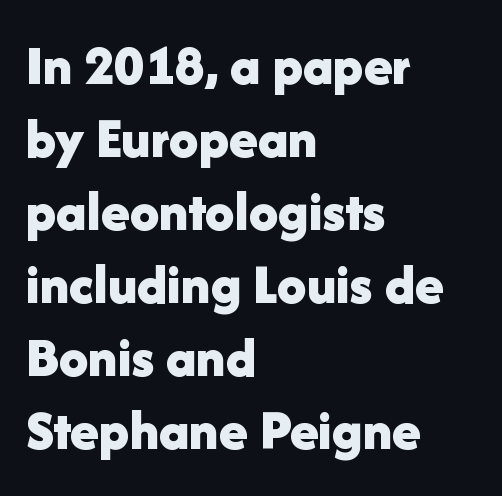
The image shows 58 px bold sans-serif type, upright; set left-aligned, normal line spacing (1.26x), normal letter spacing, not underlined; low stroke contrast and a medium x-height.
